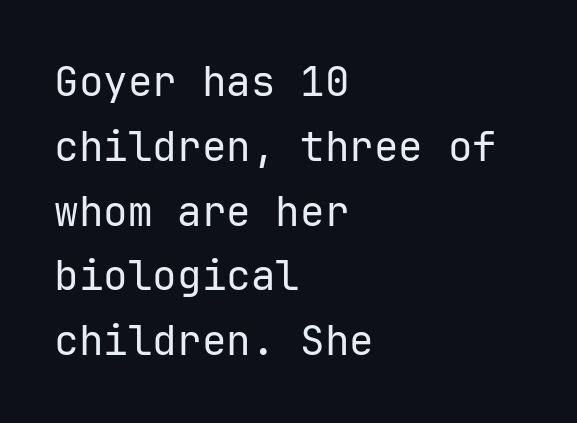
The image shows 41 px regular-weight sans-serif type, upright, monospaced; set left-aligned, normal line spacing (1.58x), normal letter spacing, not underlined; low stroke contrast and a medium x-height.
